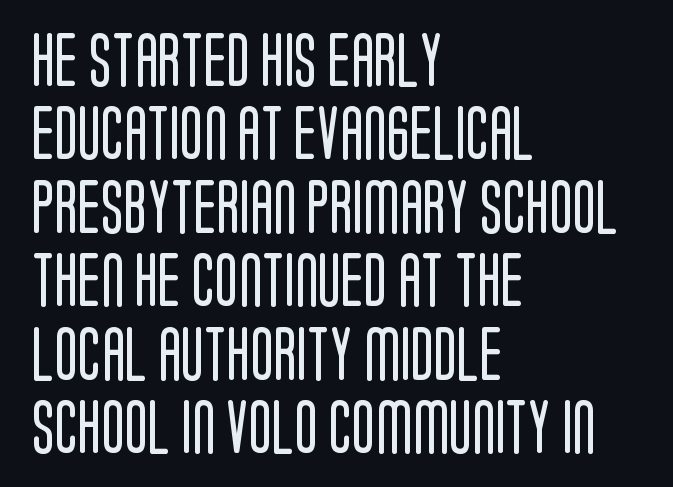
{"serif": "no", "italic": "no", "bold": "no", "weight": "regular", "width": "condensed", "stroke_contrast": "low", "x_height": "large", "monospaced": "no", "underline": "no", "align": "left", "line_spacing": "normal", "line_spacing_ratio": 1.36, "letter_spacing": "normal", "letter_spacing_em": 0.0, "glyph_px": 54}
